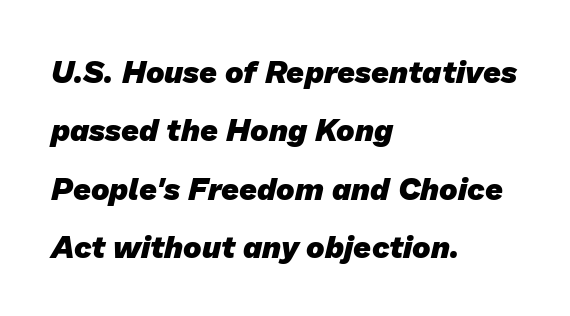
Q: Is the text bold? A: Yes.
Q: Is the typeface a serif or a sans-serif typeface? A: Sans-serif.
Q: Is the text underlined? A: No.
Q: How is the paragraph aligned? A: Left-aligned.
Q: Is the spacing between letters normal or unusually wide? A: Normal.
Q: Width (condensed, normal, or wide)? A: Normal.
Q: Stroke contrast? A: Low.
Q: x-height? A: Medium.
Q: Monospaced? A: No.
